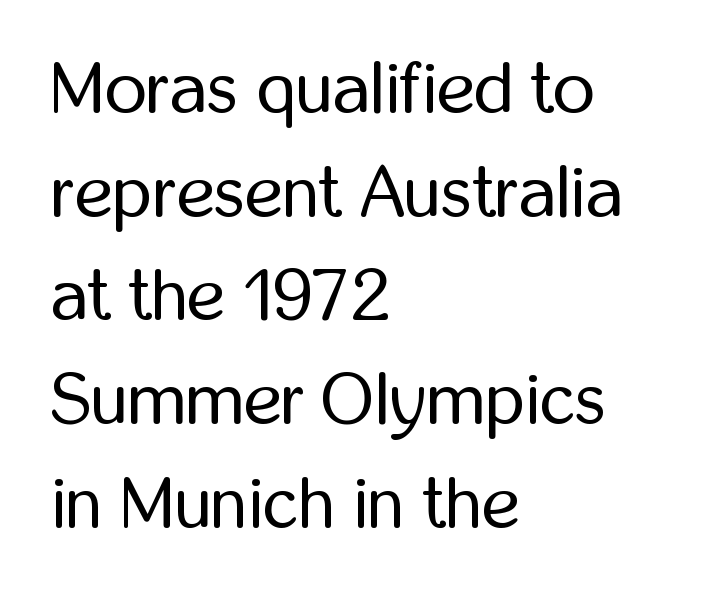
{"serif": "no", "italic": "no", "bold": "no", "weight": "regular", "width": "condensed", "stroke_contrast": "low", "x_height": "medium", "monospaced": "no", "underline": "no", "align": "left", "line_spacing": "normal", "line_spacing_ratio": 1.42, "letter_spacing": "normal", "letter_spacing_em": 0.0, "glyph_px": 73}
